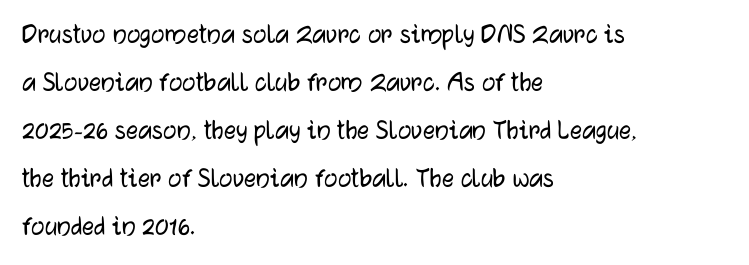
{"serif": "no", "italic": "no", "width": "normal", "stroke_contrast": "low", "x_height": "medium", "monospaced": "no", "underline": "no", "align": "left", "line_spacing": "normal", "line_spacing_ratio": 1.6, "letter_spacing": "normal", "letter_spacing_em": 0.0, "glyph_px": 30}
